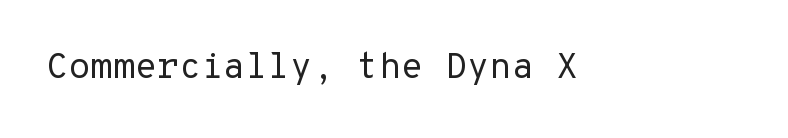
The image shows 36 px regular-weight sans-serif type, upright, monospaced; set normal letter spacing, not underlined; low stroke contrast and a medium x-height.
